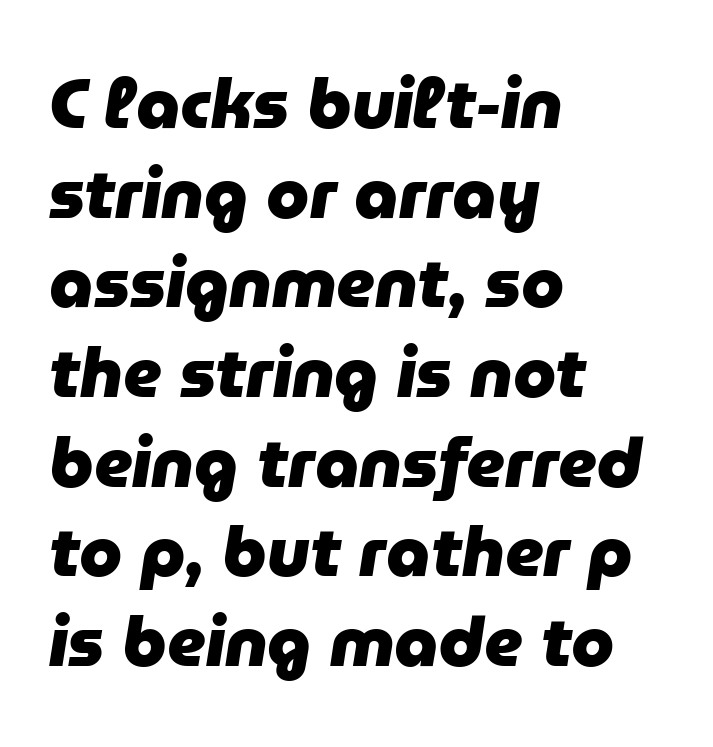
{"italic": "yes", "lean": "right", "slant_degrees": 9, "bold": "yes", "weight": "heavy", "width": "normal", "stroke_contrast": "low", "x_height": "medium", "monospaced": "no", "underline": "no", "align": "left", "line_spacing": "normal", "line_spacing_ratio": 1.3, "letter_spacing": "normal", "letter_spacing_em": 0.0, "glyph_px": 69}
